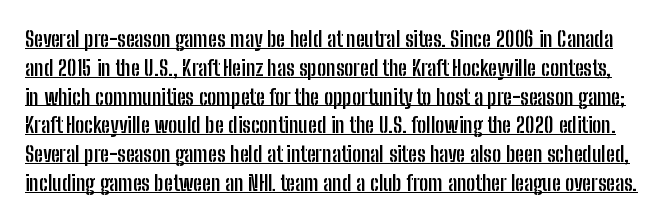
The passage shown stacks its lines at a standard gap. The specimen includes a rule beneath the text block's lines. Does extra space separate the letters? No, they use regular spacing. Upright lettering throughout. You'd pick this weight for a headline — it's a proper bold.
